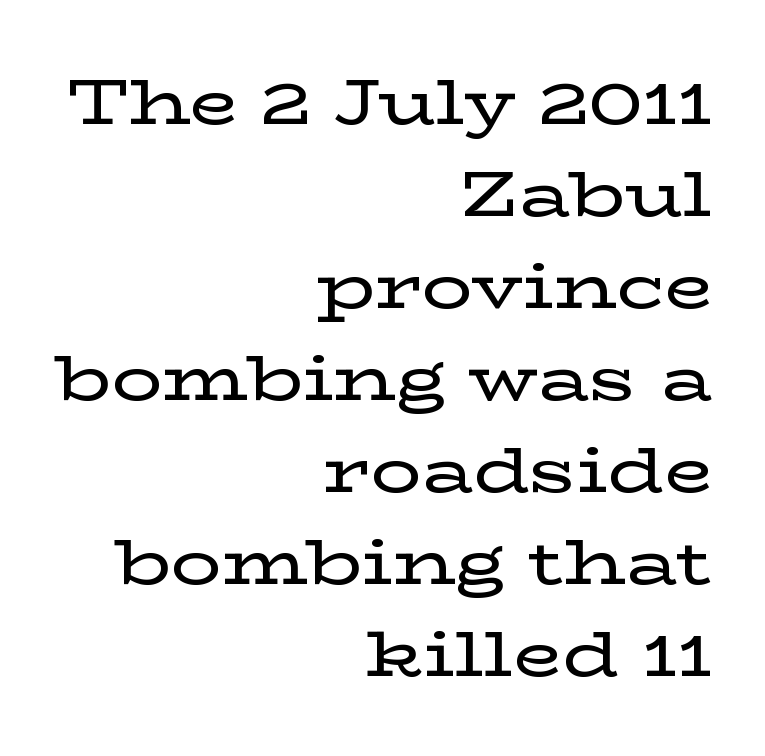
The image shows 63 px wide serif type, upright; set right-aligned, normal line spacing (1.46x), normal letter spacing, not underlined; low stroke contrast and a medium x-height.
